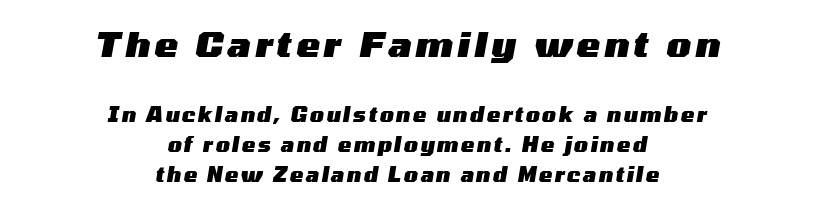
The letters are slanted; this is an italic face. Large over small — that's the arrangement of the two blocks here. The rendering uses natural spacing where letterforms have individual widths. Each line is balanced around a shared central axis. A bare baseline throughout the passage.
